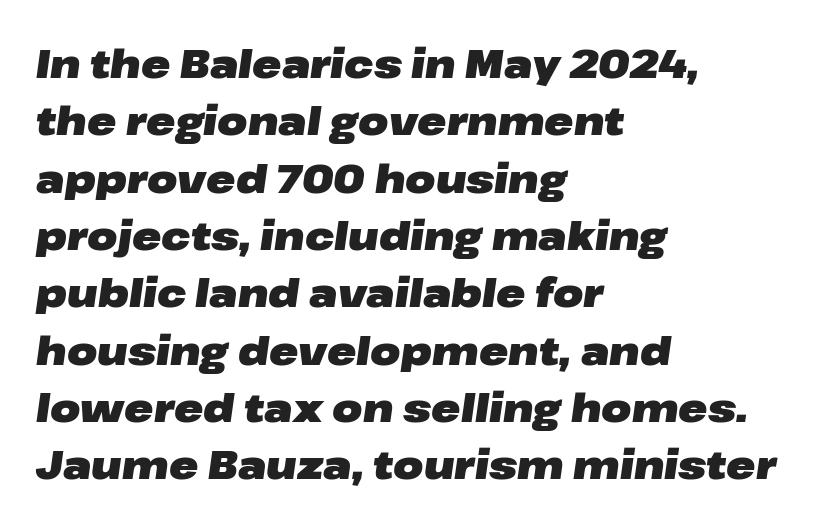
{"italic": "yes", "lean": "right", "slant_degrees": 8, "bold": "yes", "weight": "heavy", "width": "wide", "stroke_contrast": "low", "x_height": "medium", "monospaced": "no", "underline": "no", "align": "left", "line_spacing": "normal", "line_spacing_ratio": 1.47, "letter_spacing": "normal", "letter_spacing_em": 0.0, "glyph_px": 39}
